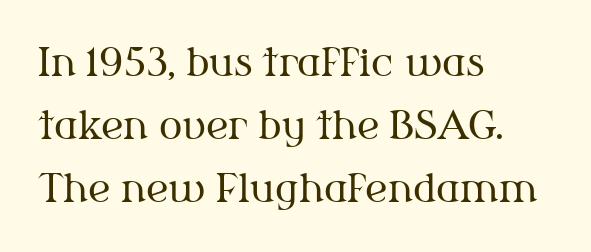
{"serif": "yes", "italic": "no", "bold": "no", "weight": "regular", "width": "normal", "stroke_contrast": "medium", "x_height": "medium", "monospaced": "no", "underline": "no", "align": "left", "line_spacing": "normal", "line_spacing_ratio": 1.62, "letter_spacing": "normal", "letter_spacing_em": 0.0, "glyph_px": 39}
